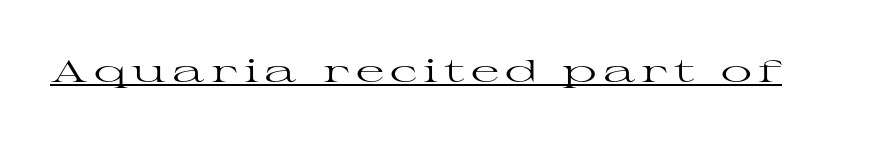
{"serif": "yes", "italic": "no", "bold": "no", "weight": "regular", "width": "wide", "stroke_contrast": "high", "x_height": "medium", "monospaced": "no", "underline": "yes", "glyph_px": 31}
